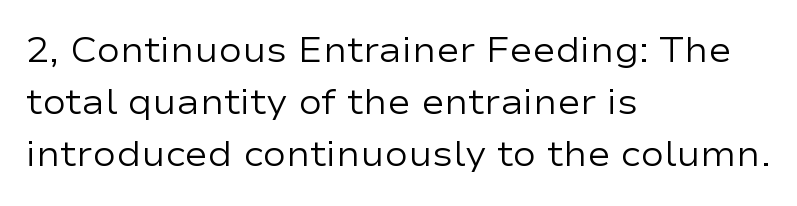
Q: Is the text bold? A: No.
Q: Is the text italic (slanted)? A: No, it is upright.
Q: Is the typeface a serif or a sans-serif typeface? A: Sans-serif.
Q: Is the text underlined? A: No.
Q: How is the paragraph aligned? A: Left-aligned.
Q: Is the spacing between letters normal or unusually wide? A: Normal.
Q: Is the spacing between lines tight, normal or loose? A: Normal.
Q: Width (condensed, normal, or wide)? A: Wide.
Q: Stroke contrast? A: Low.
Q: x-height? A: Medium.
Q: Monospaced? A: No.
